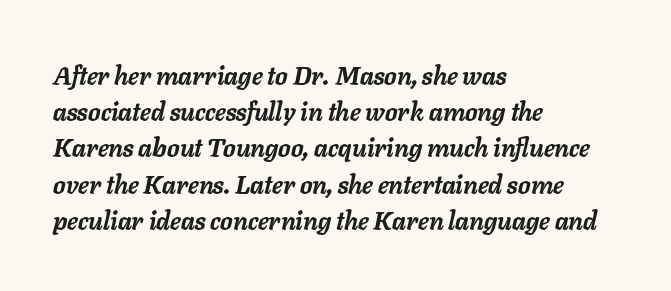
{"italic": "yes", "lean": "right", "slant_degrees": 11, "bold": "yes", "underline": "no", "align": "left", "line_spacing": "normal", "line_spacing_ratio": 1.45, "letter_spacing": "normal", "letter_spacing_em": 0.0, "glyph_px": 25}
